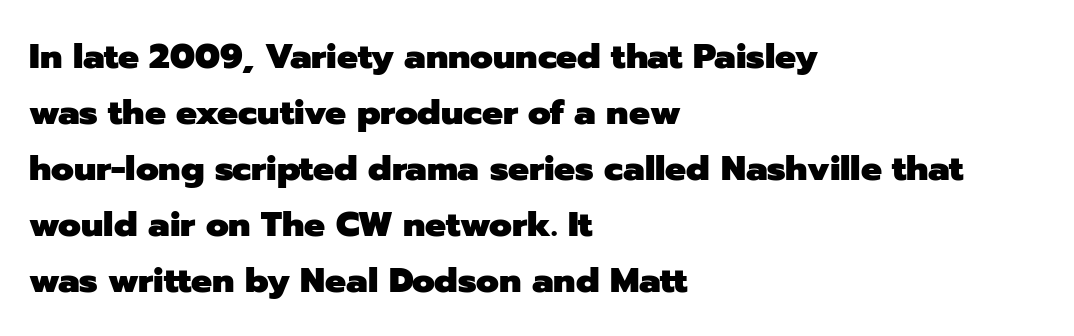
{"serif": "no", "italic": "no", "bold": "yes", "weight": "heavy", "width": "normal", "stroke_contrast": "low", "x_height": "medium", "monospaced": "no", "underline": "no", "align": "left", "line_spacing": "normal", "line_spacing_ratio": 1.6, "letter_spacing": "normal", "letter_spacing_em": 0.0, "glyph_px": 35}
